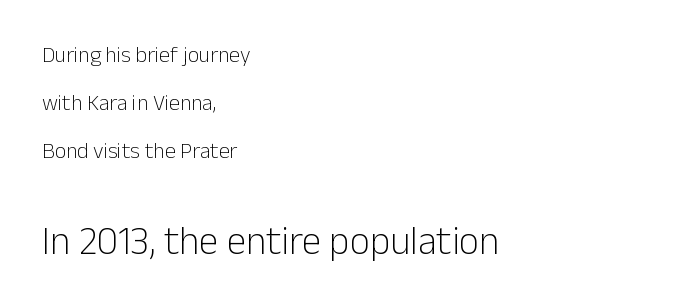
{"serif": "no", "italic": "no", "bold": "no", "weight": "light", "width": "normal", "stroke_contrast": "low", "x_height": "medium", "monospaced": "no", "underline": "no", "align": "left", "line_spacing": "loose", "line_spacing_ratio": 2.19, "letter_spacing": "normal", "letter_spacing_em": 0.0, "larger_block": "second", "size_ratio": 1.77, "glyph_px": 39}
